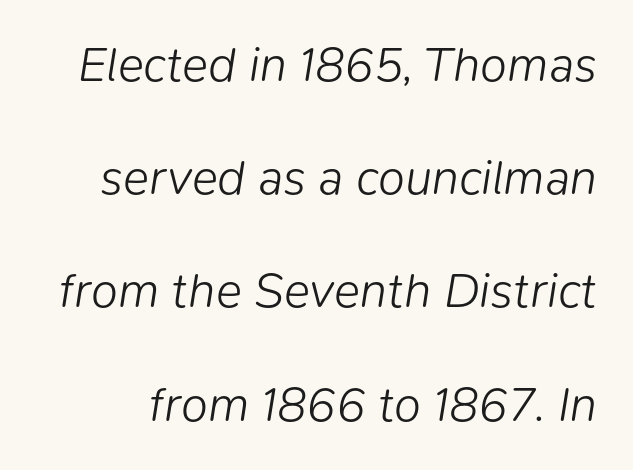
The image shows 49 px light type, italic (leaning right); set loose line spacing (2.31x), normal letter spacing, not underlined; low stroke contrast and a medium x-height.
